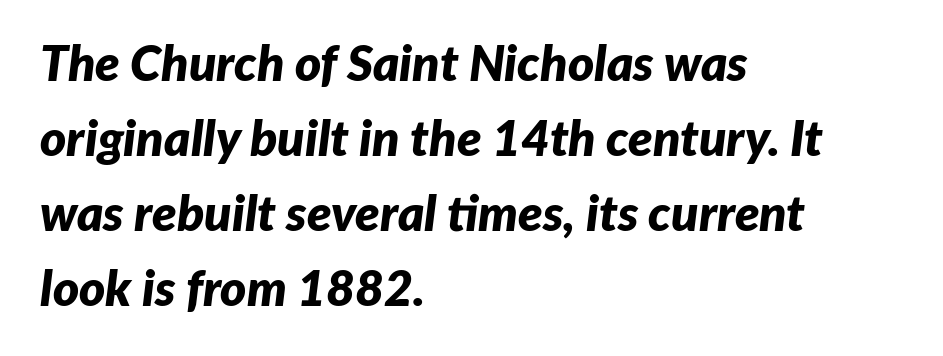
Note the varied advance widths — an 'i' is clearly narrower than an 'm'. The text block is weighted toward the left margin, trailing off unevenly rightward. Vertical spacing — default. The face used here is rendered with its standard letterfit. Heavy-handed strokes throughout: this text is bold. Would a proofreader flag this as italicized? Yes.
